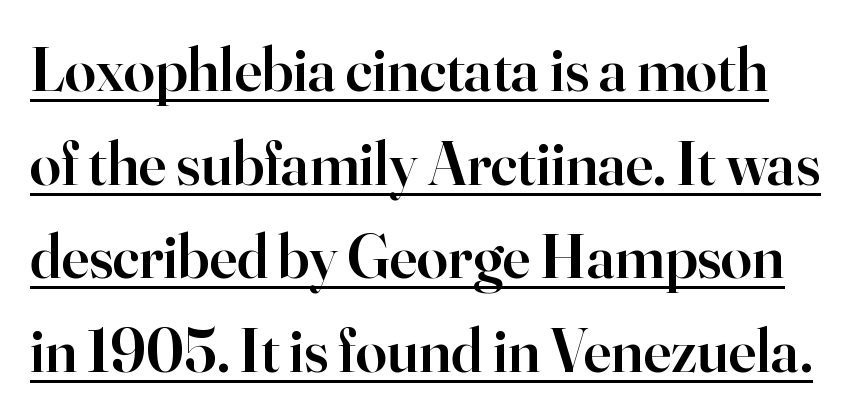
The passage shown stacks its lines at a standard gap. No extra tracking has been applied to these lines. These lines were composed using upright roman letters. The type family on display is of the serif kind.
